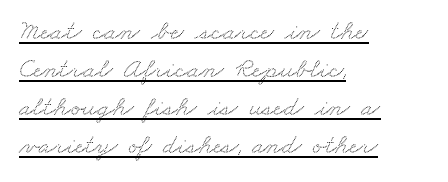
The image shows 28 px wide serif type; set left-aligned, normal line spacing (1.36x), normal letter spacing, underlined; medium stroke contrast and a small x-height.
